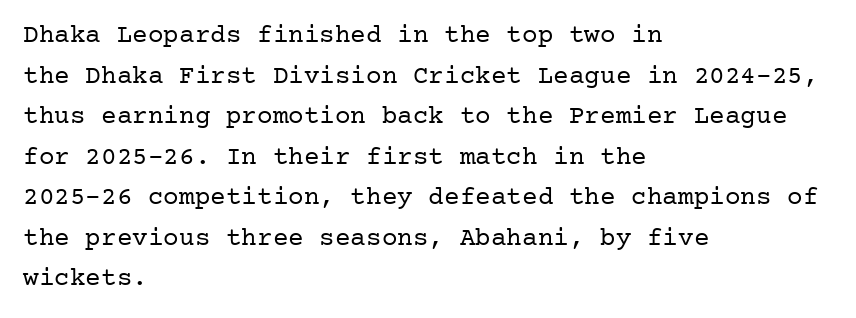
Q: Is the text bold? A: No.
Q: Is the text italic (slanted)? A: No, it is upright.
Q: Is the text underlined? A: No.
Q: How is the paragraph aligned? A: Left-aligned.
Q: Is the spacing between letters normal or unusually wide? A: Normal.
Q: Is the spacing between lines tight, normal or loose? A: Normal.
